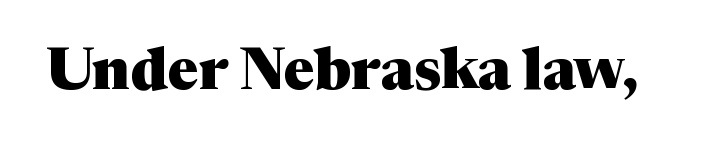
Q: Is the text bold? A: Yes.
Q: Is the text italic (slanted)? A: No, it is upright.
Q: Is the typeface a serif or a sans-serif typeface? A: Serif.
Q: Is the text underlined? A: No.
Q: Is the spacing between letters normal or unusually wide? A: Normal.
Q: Width (condensed, normal, or wide)? A: Normal.
Q: Stroke contrast? A: Medium.
Q: x-height? A: Medium.
Q: Monospaced? A: No.
